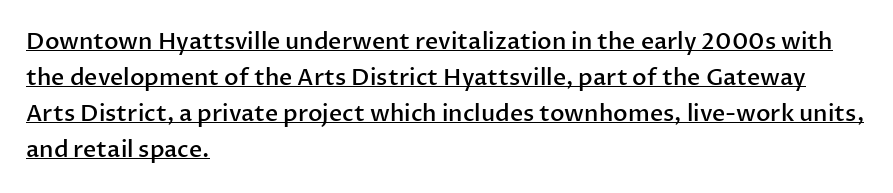
Observe the ordinary spacing: letters are neighbours, not strangers. The face used here is a semibold: visibly heavier than regular, lighter than bold. Horizontal alignment here is leftward, the default for most running prose. Ordinary non-slanted type is in use. Honestly, the row spacing looks completely unremarkable.
